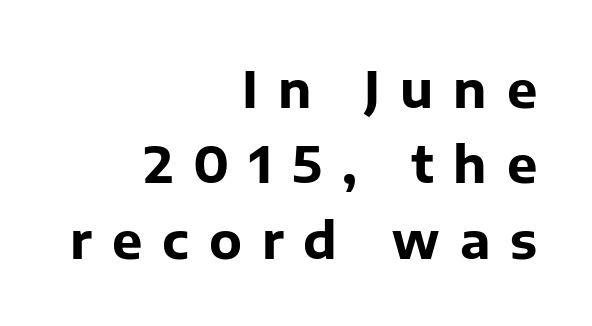
The image shows 51 px bold sans-serif type, upright; set right-aligned, normal line spacing (1.48x), unusually wide letter spacing (+0.39 em), not underlined; low stroke contrast and a medium x-height.
